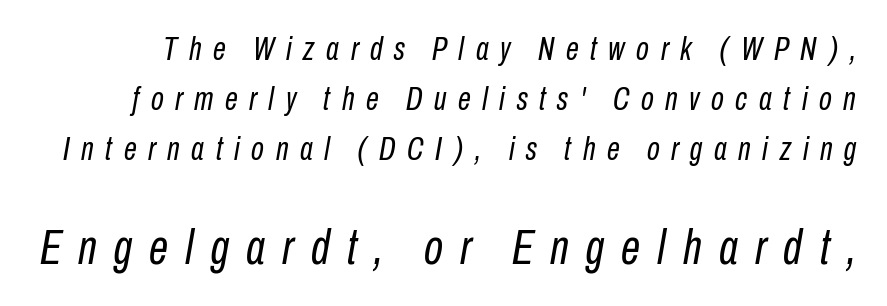
These two chunks differ in scale, with the bottom chunk taking the larger measure. Compared with ordinary roman type, these characters are visibly tilted. Each letter keeps its own natural width here, so spacing adapts to shape. Normally led — the rows are evenly, conventionally spaced.
